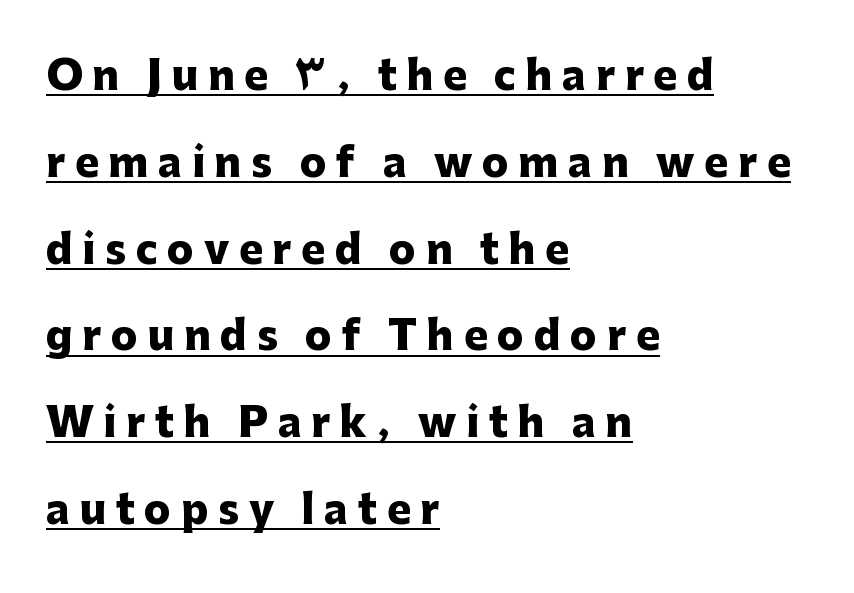
The image shows 40 px heavy sans-serif type, upright; set left-aligned, loose line spacing (2.17x), unusually wide letter spacing (+0.24 em), underlined; low stroke contrast and a medium x-height.
